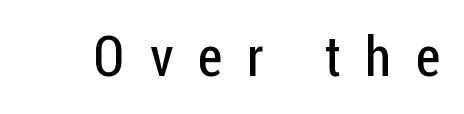
{"serif": "no", "italic": "no", "bold": "no", "weight": "regular", "width": "condensed", "stroke_contrast": "low", "x_height": "medium", "monospaced": "no", "underline": "no", "letter_spacing": "wide", "letter_spacing_em": 0.44, "glyph_px": 56}
